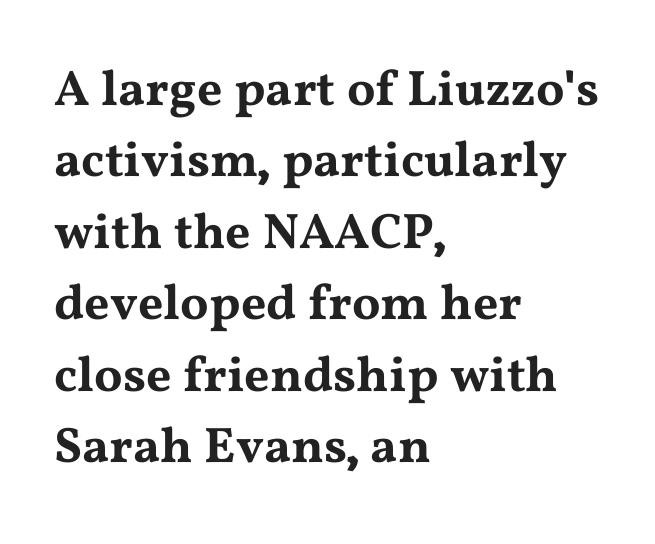
The image shows 50 px wide serif type, upright; set left-aligned, normal line spacing (1.43x), normal letter spacing, not underlined; medium stroke contrast and a medium x-height.
